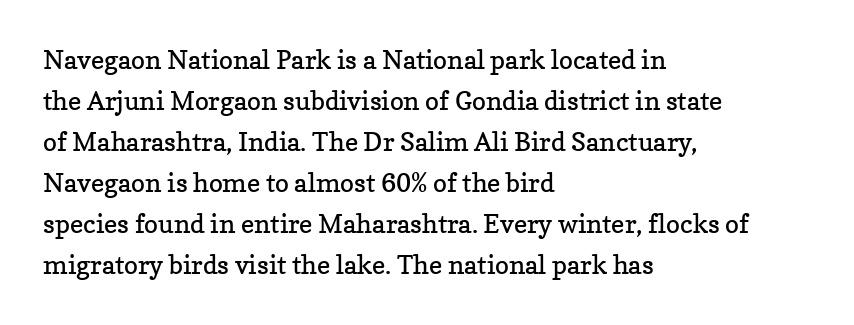
The words here are not underlined. Unbolded letterforms with no extra heft. Quick note: interline space is typical. These lines stack with their left ends in a neat column. Ordinary non-slanted type is in use. Here the glyphs are tracked normally, forming tight word shapes.
